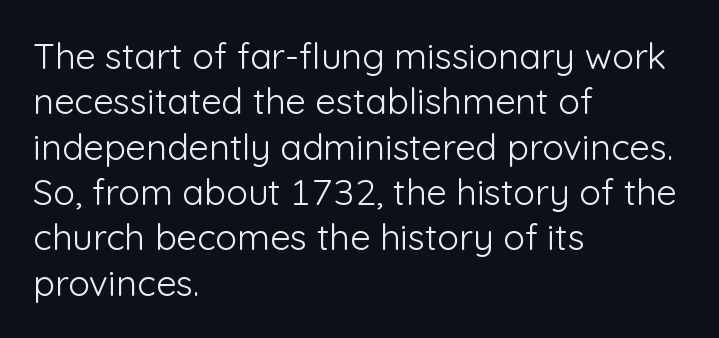
The image shows 36 px light sans-serif type, upright; set left-aligned, normal line spacing (1.26x), normal letter spacing, not underlined; low stroke contrast and a medium x-height.
